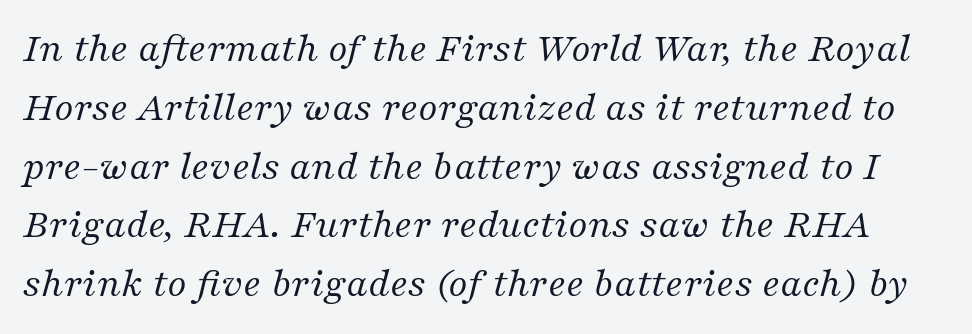
Letters rest on an invisible, unmarked baseline. The letters advance in unequal steps, a hallmark of proportional type. In terms of letterspacing, this is plain default setting. The text carries the slant typical of an italic or oblique font. The passage shown stacks its lines at a standard gap.
